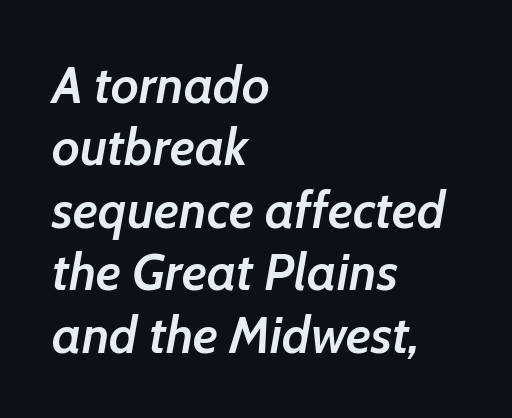
Here the designer chose a conventional face with non-uniform glyph widths. On the weight axis this lands at semibold, roughly 600. The font's italic variant was chosen for this text. How are the letters spaced? Ordinarily, with no added tracking. No word sits above an underline. The paragraph shown leans on its left margin.
